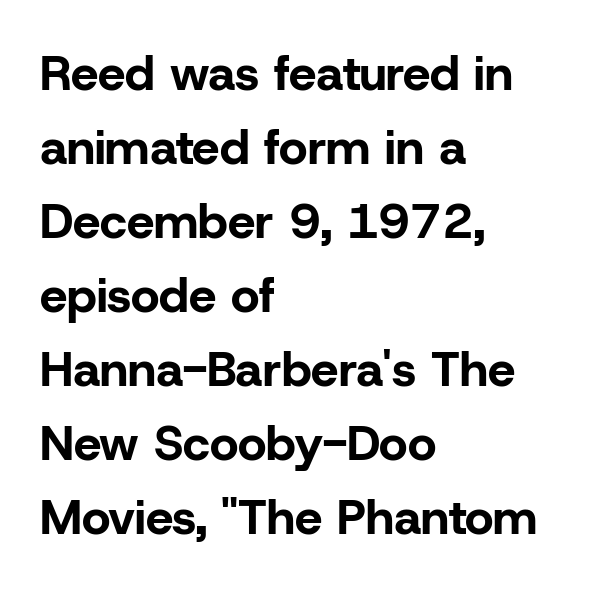
The image shows 49 px bold sans-serif type, upright; set left-aligned, normal line spacing (1.51x), normal letter spacing, not underlined; low stroke contrast and a medium x-height.
